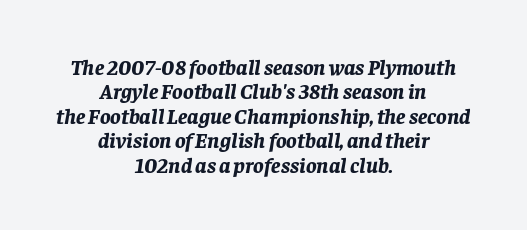
The image shows 22 px bold type, italic (leaning right); set centered, tight line spacing (1.11x), normal letter spacing, not underlined.
